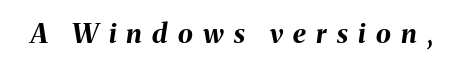
If you drew a line through each stem, it would be angled. Tracking value appears strongly positive — letters spread wide. The rendering uses a bold face; every stroke is thick and dark. Each row of text sits above clean, open space.
